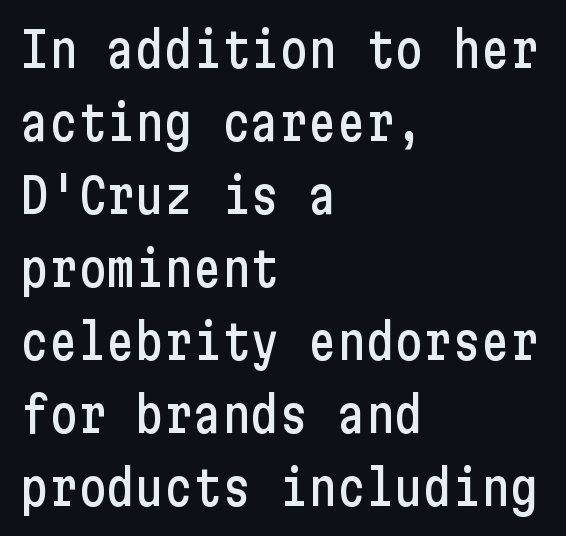
Q: Is the text italic (slanted)? A: No, it is upright.
Q: Is the typeface a serif or a sans-serif typeface? A: Sans-serif.
Q: Is the text underlined? A: No.
Q: How is the paragraph aligned? A: Left-aligned.
Q: Is the spacing between letters normal or unusually wide? A: Normal.
Q: Is the spacing between lines tight, normal or loose? A: Normal.
Q: Width (condensed, normal, or wide)? A: Condensed.
Q: Stroke contrast? A: Low.
Q: x-height? A: Medium.
